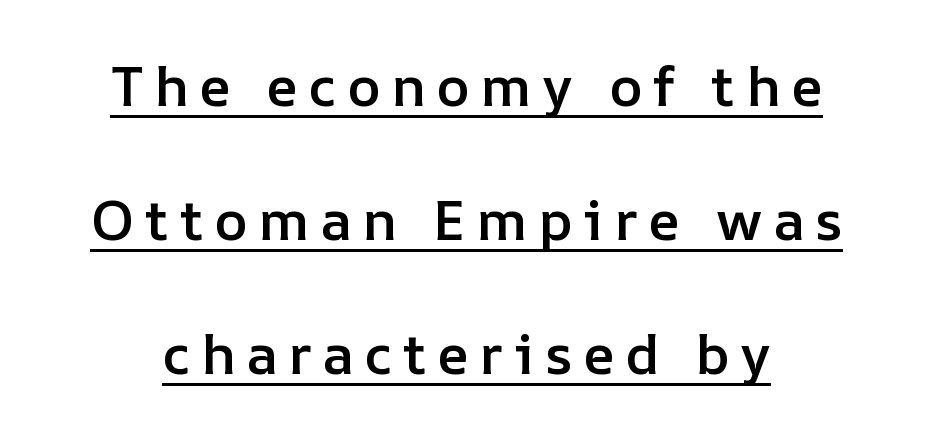
{"italic": "no", "bold": "semi", "weight": "semibold", "width": "normal", "stroke_contrast": "low", "x_height": "medium", "monospaced": "no", "underline": "yes", "align": "center", "line_spacing": "loose", "line_spacing_ratio": 2.39, "glyph_px": 56}
